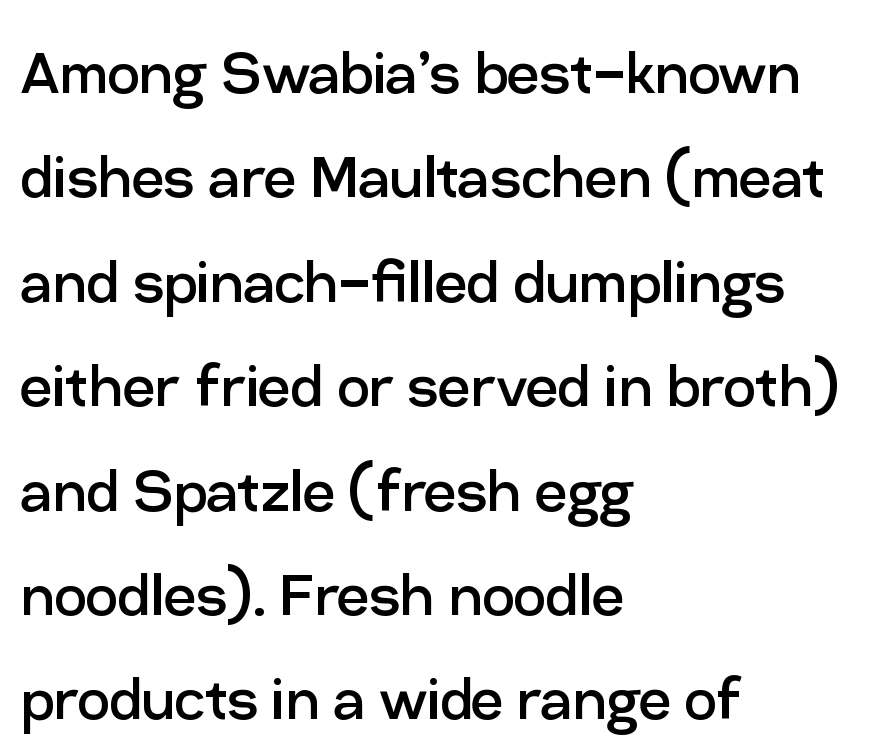
The image shows 72 px regular-weight sans-serif type, upright; set left-aligned, normal line spacing (1.45x), normal letter spacing, not underlined; low stroke contrast and a medium x-height.
